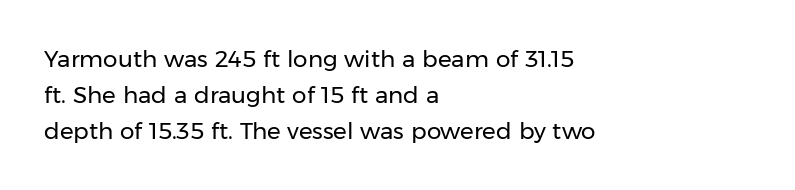
The image shows 23 px text type, upright; set left-aligned, normal line spacing (1.57x), normal letter spacing, not underlined.
